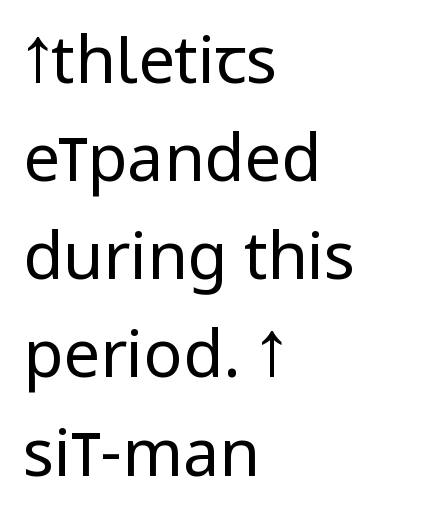
The image shows 65 px regular-weight, condensed sans-serif type, upright; set left-aligned, normal line spacing (1.51x), normal letter spacing, not underlined; low stroke contrast.
